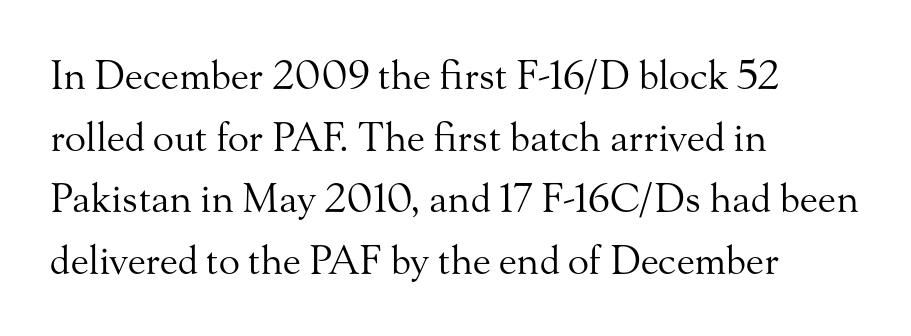
The image shows 39 px regular-weight serif type, upright; set left-aligned, normal line spacing (1.58x), normal letter spacing, not underlined; medium stroke contrast and a small x-height.
